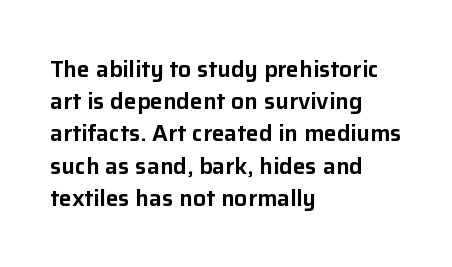
The image shows 23 px text type, upright; set left-aligned, normal line spacing (1.4x), normal letter spacing, not underlined.
